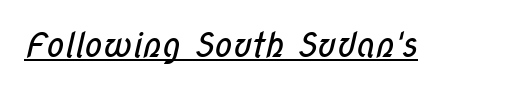
The image shows 34 px regular-weight, condensed sans-serif type; set normal letter spacing, underlined; low stroke contrast and a medium x-height.
